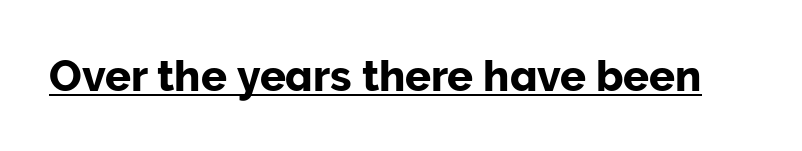
The image shows 43 px sans-serif type, upright; set normal letter spacing, underlined; low stroke contrast and a medium x-height.
